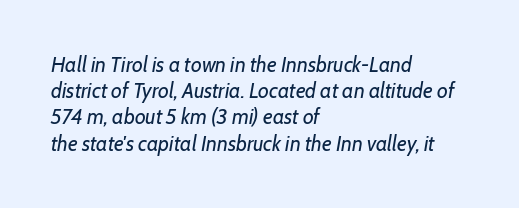
{"italic": "yes", "lean": "right", "slant_degrees": 7, "bold": "no", "underline": "no", "align": "left", "line_spacing": "normal", "line_spacing_ratio": 1.25, "letter_spacing": "normal", "letter_spacing_em": 0.0, "glyph_px": 21}
